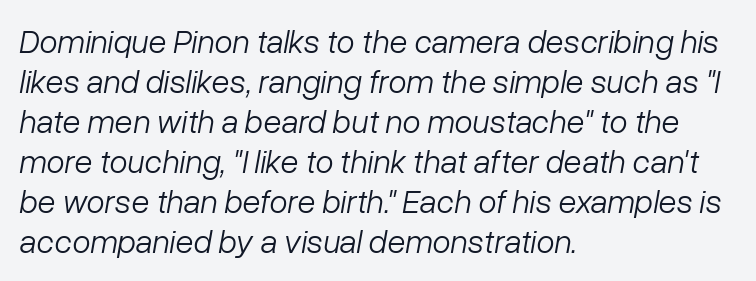
Q: Is the text bold? A: No.
Q: Is the text italic (slanted)? A: Yes, it leans right by about 10 degrees.
Q: Is the text underlined? A: No.
Q: How is the paragraph aligned? A: Left-aligned.
Q: Is the spacing between letters normal or unusually wide? A: Normal.
Q: Width (condensed, normal, or wide)? A: Normal.
Q: Stroke contrast? A: Low.
Q: x-height? A: Medium.
Q: Monospaced? A: No.
